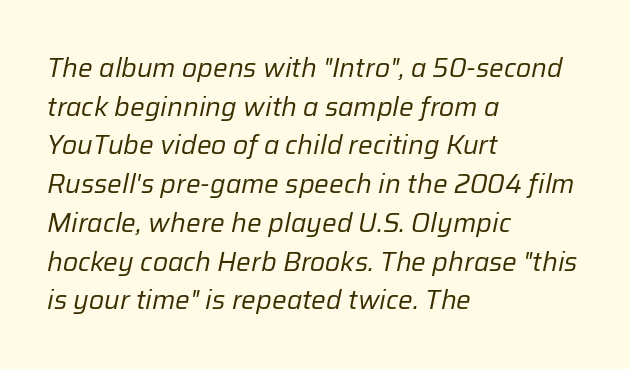
Q: Is the text bold? A: No.
Q: Is the text italic (slanted)? A: Yes, it leans right by about 12 degrees.
Q: Is the text underlined? A: No.
Q: How is the paragraph aligned? A: Left-aligned.
Q: Is the spacing between letters normal or unusually wide? A: Normal.
Q: Is the spacing between lines tight, normal or loose? A: Normal.
